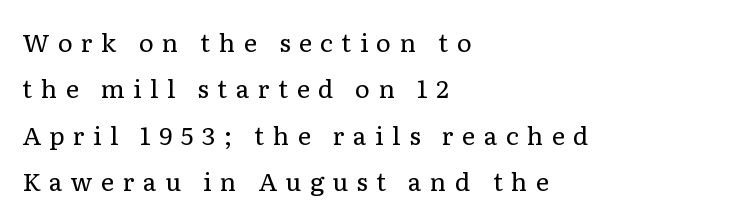
The image shows 25 px text type, upright; set left-aligned, line spacing 1.86x, unusually wide letter spacing (+0.34 em), not underlined.
